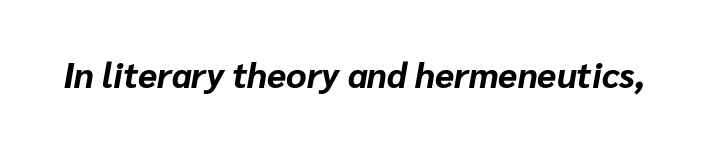
The image shows 35 px bold type, italic (leaning right); set normal letter spacing, not underlined; low stroke contrast and a medium x-height.
